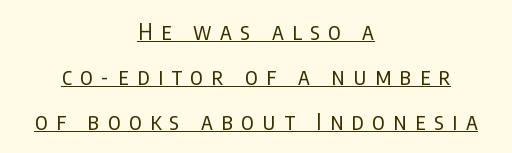
Q: Is the text bold? A: No.
Q: Is the text italic (slanted)? A: No, it is upright.
Q: Is the text underlined? A: Yes.
Q: How is the paragraph aligned? A: Centered.
Q: Is the spacing between letters normal or unusually wide? A: Unusually wide.
Q: Is the spacing between lines tight, normal or loose? A: Loose.
